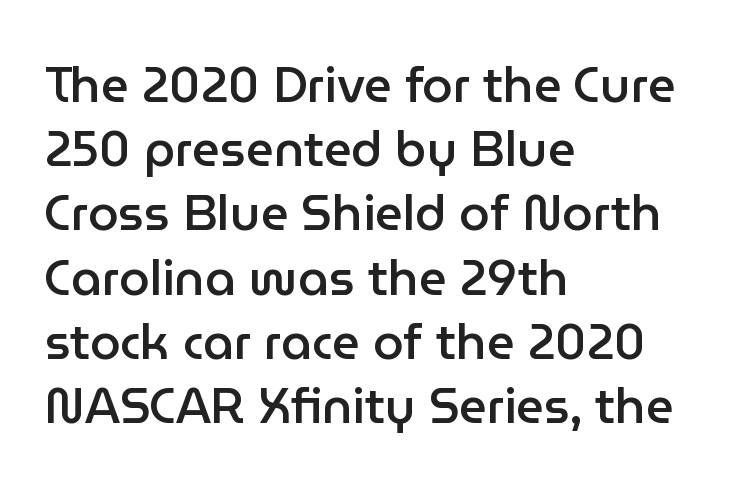
The space beneath each line is pristine and unruled. Horizontal alignment here is leftward, the default for most running prose. Proportional: the letters do not fall into vertical columns. The typesetting leans somewhat heavy: a semibold. Ascenders rise straight up at ninety degrees.
